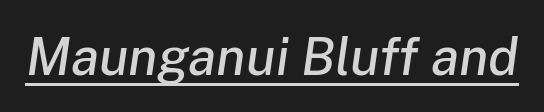
The image shows 52 px text type, italic (leaning right); set normal letter spacing, underlined; low stroke contrast and a medium x-height.
